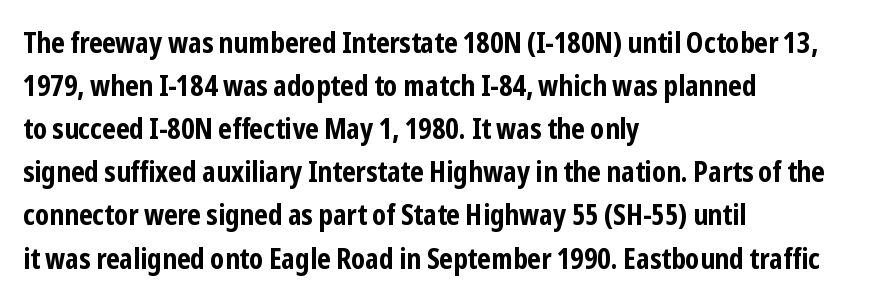
Q: Is the text bold? A: Yes.
Q: Is the text italic (slanted)? A: No, it is upright.
Q: Is the typeface a serif or a sans-serif typeface? A: Sans-serif.
Q: Is the text underlined? A: No.
Q: How is the paragraph aligned? A: Left-aligned.
Q: Is the spacing between letters normal or unusually wide? A: Normal.
Q: Is the spacing between lines tight, normal or loose? A: Normal.
Q: Width (condensed, normal, or wide)? A: Condensed.
Q: Stroke contrast? A: Low.
Q: x-height? A: Medium.
Q: Monospaced? A: No.
